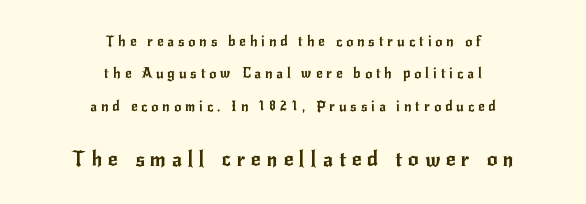
Q: Is the text italic (slanted)? A: No, it is upright.
Q: Is the text underlined? A: No.
Q: How is the paragraph aligned? A: Centered.
Q: Is the spacing between letters normal or unusually wide? A: Unusually wide.
Q: Is the spacing between lines tight, normal or loose? A: Loose.
Q: Which block of text is set in a larger size, the first (top) or the second (bottom)? A: The second (bottom) one.
